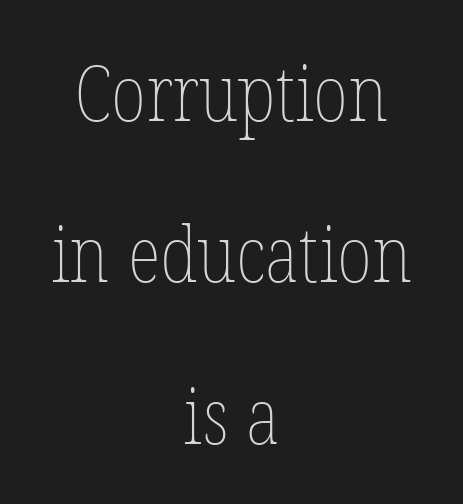
{"italic": "no", "bold": "no", "weight": "thin", "width": "condensed", "stroke_contrast": "low", "x_height": "medium", "monospaced": "no", "underline": "no", "align": "center", "line_spacing": "loose", "line_spacing_ratio": 2.07, "letter_spacing": "normal", "letter_spacing_em": 0.0, "glyph_px": 78}
